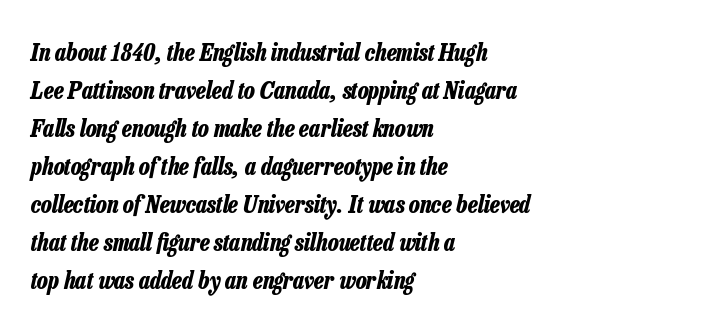
Honestly, the letter spacing is just normal — you wouldn't notice it. Every character sits at an angle, as italics do. A student would call this left alignment; a typographer would say flush left, rag right. Line spacing here is normal. The zone under the glyphs is completely vacant. Strong, thick strokes mark this as bold type.
